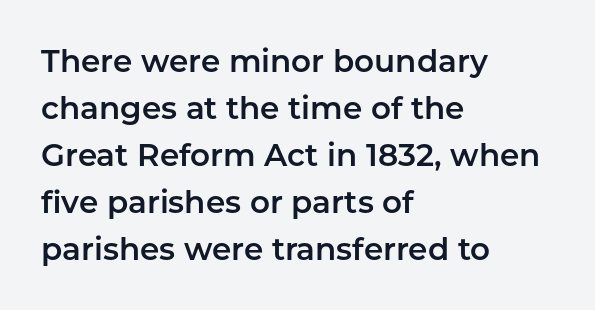
The image shows 31 px sans-serif type, upright; set left-aligned, normal line spacing (1.52x), normal letter spacing, not underlined; low stroke contrast and a medium x-height.
